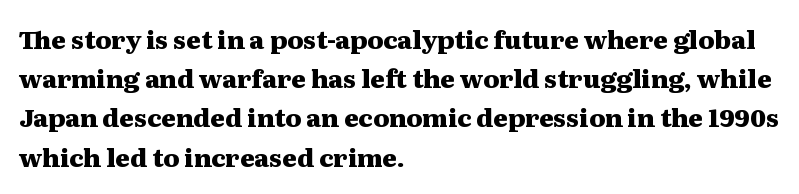
{"italic": "no", "bold": "yes", "underline": "no", "align": "left", "line_spacing": "normal", "line_spacing_ratio": 1.57, "letter_spacing": "normal", "letter_spacing_em": 0.0, "glyph_px": 25}
